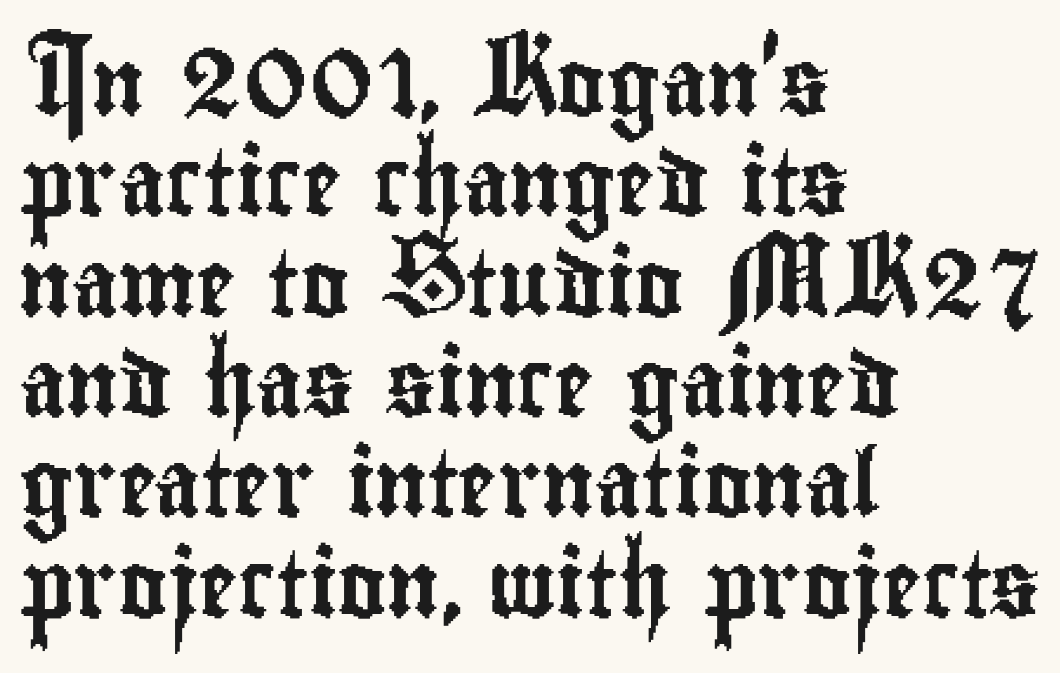
This sample uses an upright cut, with every glyph sitting square on the baseline. Underlining? Definitely not there. This sample keeps an unexceptional amount of space between lines. This sample uses plain, unmodified letter spacing. Teacher's note: observe the even left margin — that is flush-left alignment.
